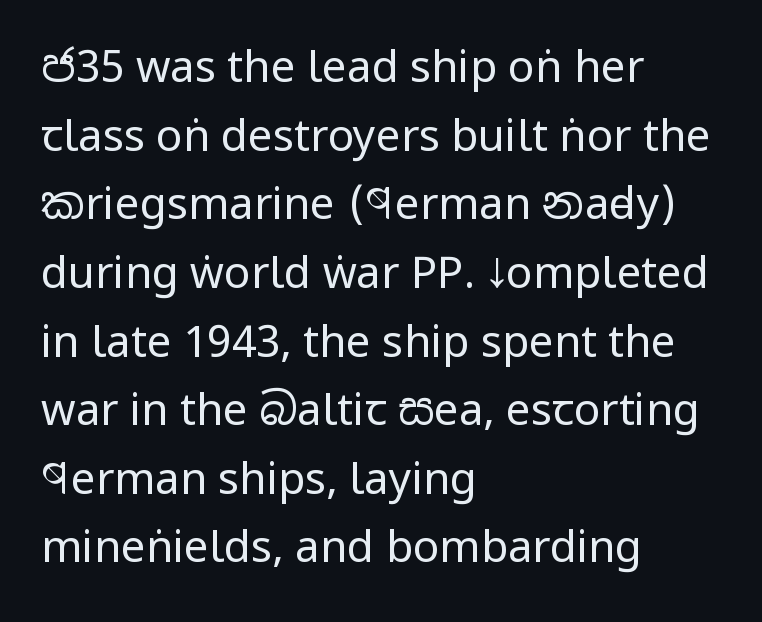
{"serif": "no", "italic": "no", "bold": "no", "weight": "regular", "width": "condensed", "stroke_contrast": "low", "x_height": "large", "monospaced": "no", "underline": "no", "align": "left", "line_spacing": "normal", "line_spacing_ratio": 1.56, "letter_spacing": "normal", "letter_spacing_em": 0.0, "glyph_px": 44}
